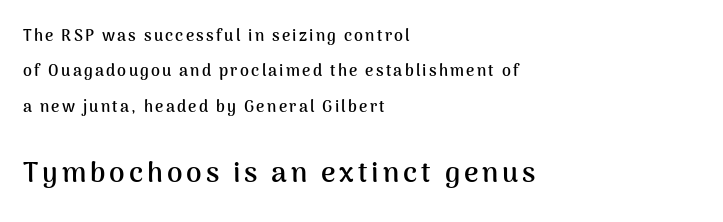
{"serif": "no", "italic": "no", "bold": "yes", "weight": "semibold", "width": "normal", "stroke_contrast": "medium", "x_height": "medium", "monospaced": "no", "underline": "no", "align": "left", "line_spacing": "loose", "line_spacing_ratio": 2.21, "larger_block": "second", "size_ratio": 1.75, "glyph_px": 28}
